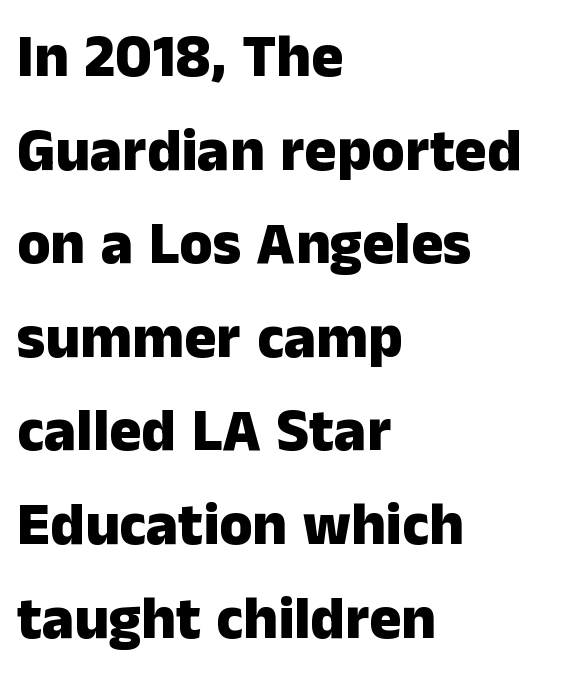
The strip under each line holds only bare page. The letterforms sit shoulder to shoulder at normal distance. Classification — sans serif. The paragraph shown leans on its left margin.
